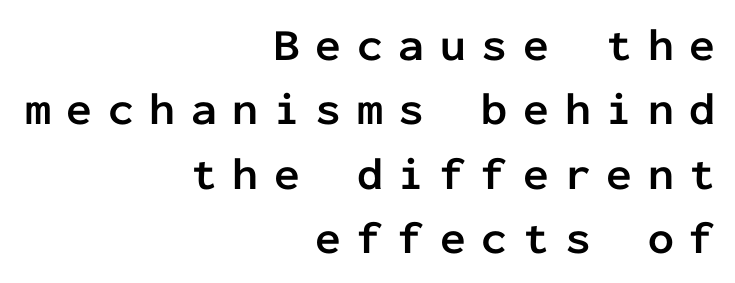
Q: Is the text bold? A: Yes.
Q: Is the text italic (slanted)? A: No, it is upright.
Q: Is the typeface a serif or a sans-serif typeface? A: Sans-serif.
Q: Is the text underlined? A: No.
Q: How is the paragraph aligned? A: Right-aligned.
Q: Is the spacing between letters normal or unusually wide? A: Unusually wide.
Q: Is the spacing between lines tight, normal or loose? A: Normal.
Q: Width (condensed, normal, or wide)? A: Normal.
Q: Stroke contrast? A: Low.
Q: x-height? A: Medium.
Q: Monospaced? A: Yes.
